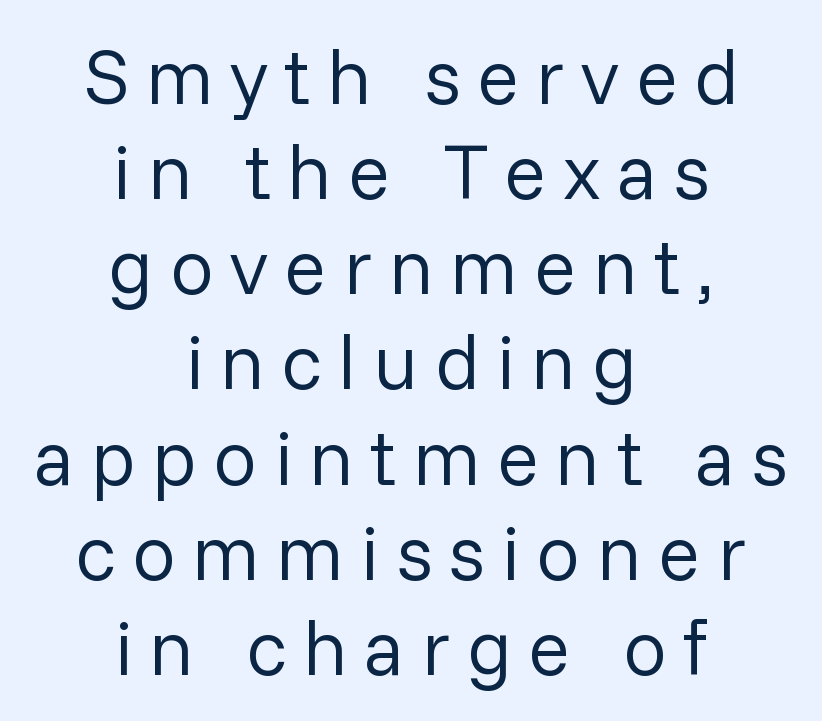
{"serif": "no", "italic": "no", "bold": "no", "weight": "regular", "width": "normal", "stroke_contrast": "low", "x_height": "medium", "monospaced": "no", "underline": "no", "align": "center", "line_spacing_ratio": 1.22, "letter_spacing": "wide", "letter_spacing_em": 0.21, "glyph_px": 78}
